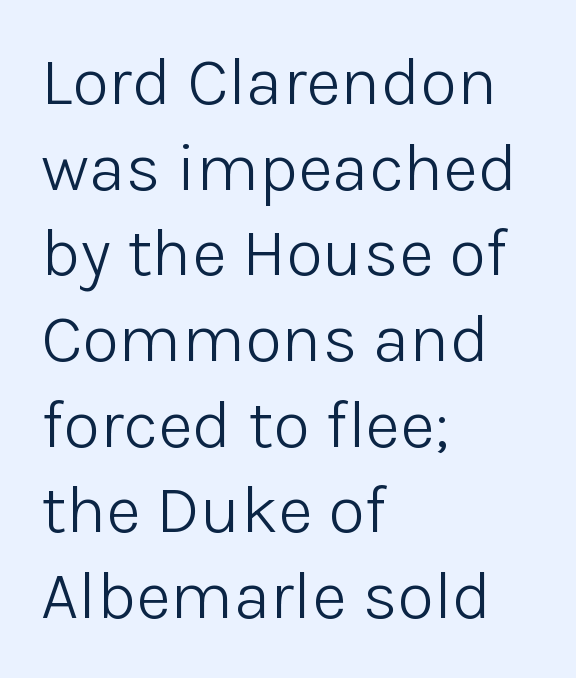
The image shows 68 px light sans-serif type, upright; set left-aligned, normal line spacing (1.26x), normal letter spacing, not underlined; low stroke contrast and a medium x-height.
